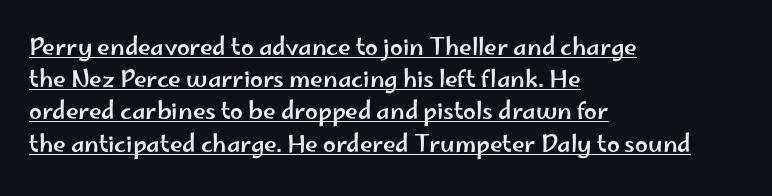
Q: Is the text italic (slanted)? A: No, it is upright.
Q: Is the text underlined? A: Yes.
Q: How is the paragraph aligned? A: Left-aligned.
Q: Is the spacing between letters normal or unusually wide? A: Normal.
Q: Is the spacing between lines tight, normal or loose? A: Normal.
